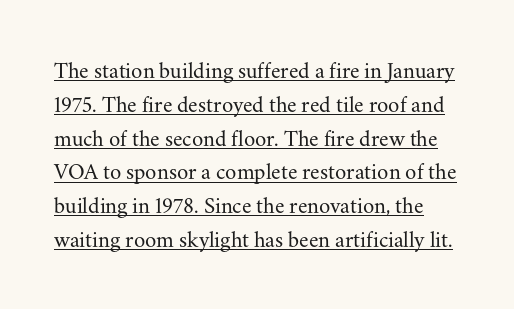
The image shows 23 px text type, upright; set normal line spacing (1.47x), normal letter spacing, underlined.
